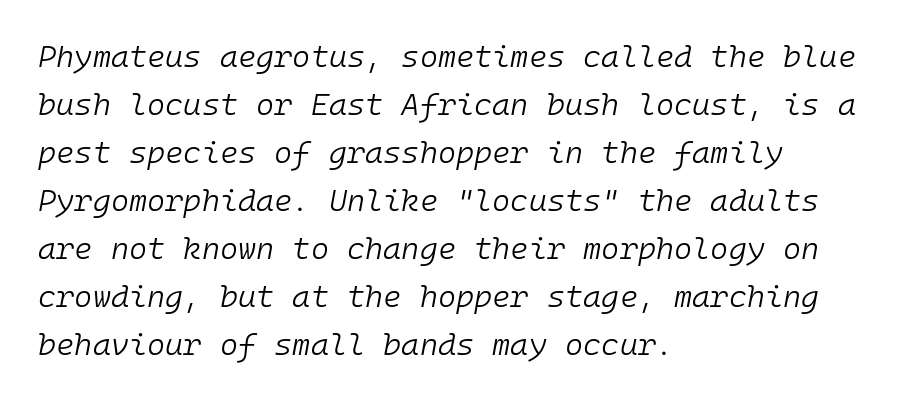
Q: Is the text bold? A: No.
Q: Is the text italic (slanted)? A: Yes, it leans right by about 10 degrees.
Q: Is the text underlined? A: No.
Q: How is the paragraph aligned? A: Left-aligned.
Q: Is the spacing between letters normal or unusually wide? A: Normal.
Q: Is the spacing between lines tight, normal or loose? A: Normal.
Q: Width (condensed, normal, or wide)? A: Normal.
Q: Stroke contrast? A: Low.
Q: x-height? A: Medium.
Q: Monospaced? A: Yes.
